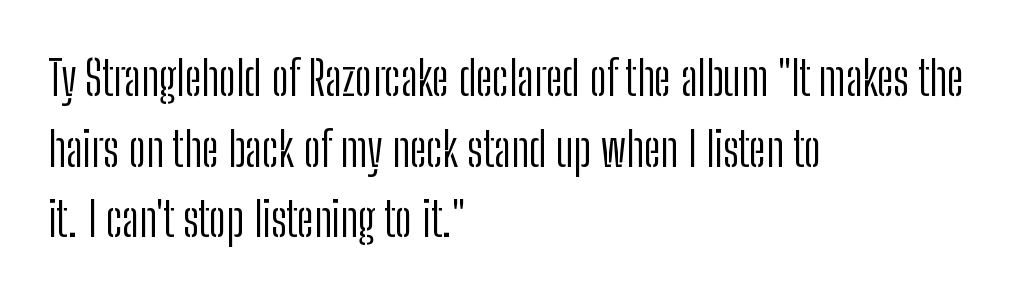
Q: Is the text bold? A: No.
Q: Is the text italic (slanted)? A: No, it is upright.
Q: Is the typeface a serif or a sans-serif typeface? A: Sans-serif.
Q: Is the text underlined? A: No.
Q: How is the paragraph aligned? A: Left-aligned.
Q: Is the spacing between letters normal or unusually wide? A: Normal.
Q: Is the spacing between lines tight, normal or loose? A: Normal.
Q: Width (condensed, normal, or wide)? A: Condensed.
Q: Stroke contrast? A: Low.
Q: x-height? A: Medium.
Q: Monospaced? A: No.
